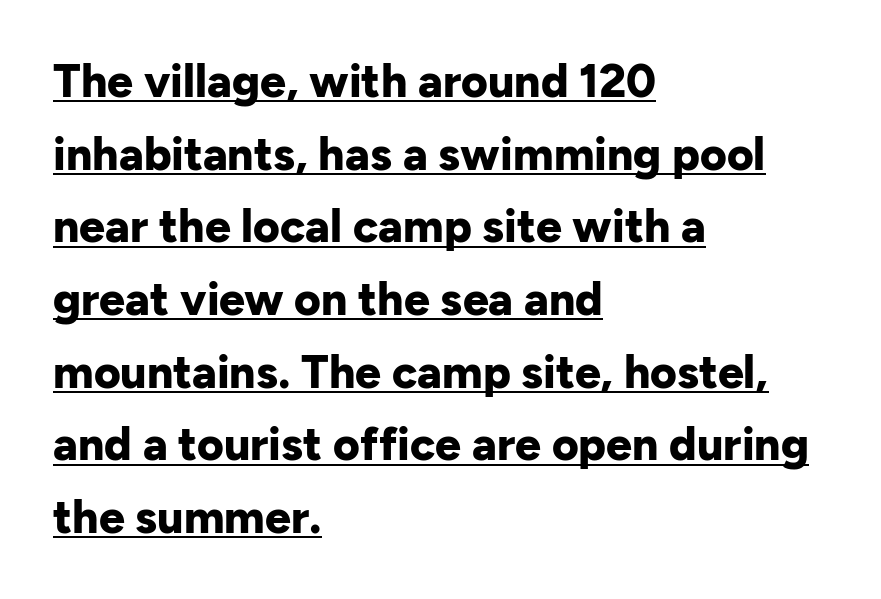
The rendered words wear a rule along their underside. These lines carry a lot of weight — the face is fully bold. If you drew a line through each stem, it would be perfectly vertical. Stroke terminals: plain, sans-serif.
